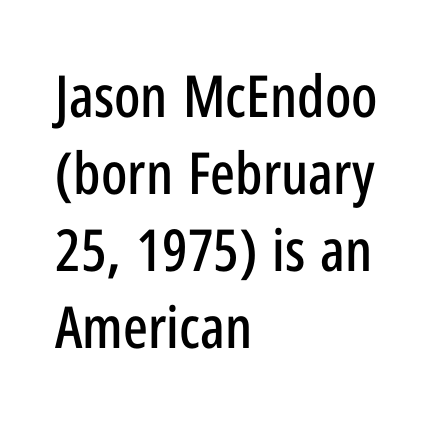
Letterform terminals end flat and unadorned throughout the passage. The lettering stays uniformly vertical, giving the passage a roman look. This sample is left-justified, so line endings fall wherever the words run out. Notice how descenders clear the ascenders below comfortably — that's standard leading. The string is rendered with underlining switched off.
